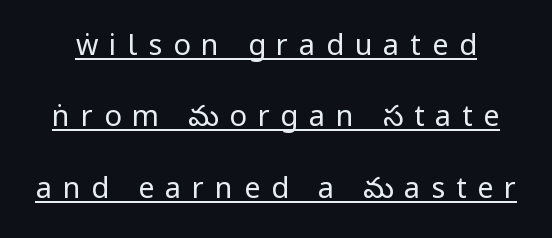
The image shows 29 px regular-weight, condensed sans-serif type, upright; set loose line spacing (2.46x), unusually wide letter spacing (+0.37 em), underlined; low stroke contrast and a large x-height.
